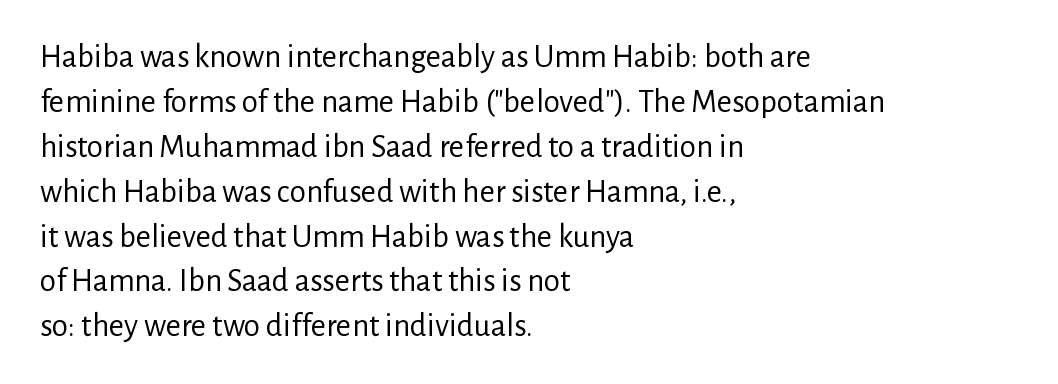
{"serif": "no", "italic": "no", "bold": "no", "weight": "regular", "width": "normal", "stroke_contrast": "low", "x_height": "medium", "monospaced": "no", "underline": "no", "align": "left", "line_spacing": "normal", "line_spacing_ratio": 1.36, "letter_spacing": "normal", "letter_spacing_em": 0.0, "glyph_px": 33}
